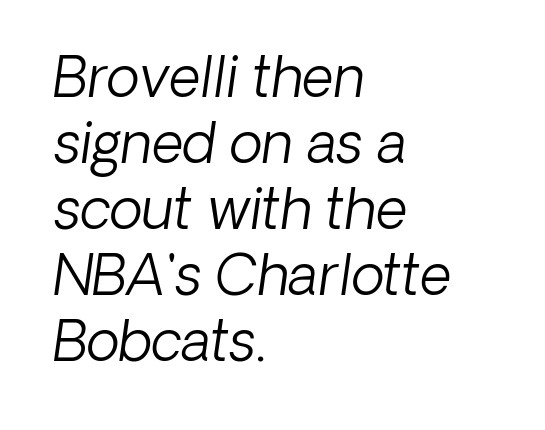
Note the varied advance widths — an 'i' is clearly narrower than an 'm'. Underline: absent. A typesetter would call this zero additional tracking. The strokes carry an ordinary text weight at most.
